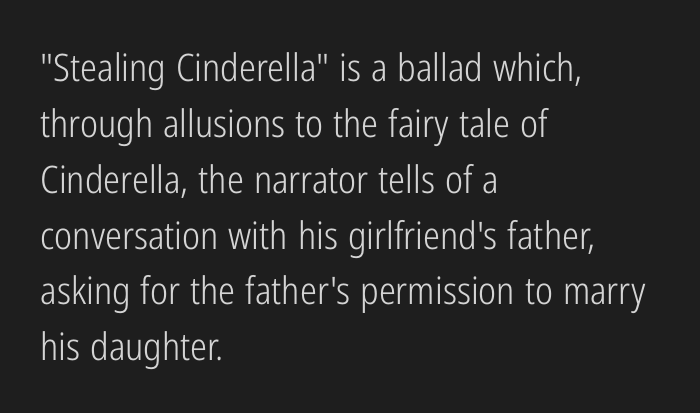
Horizontally, the lines are justified to the leading edge only. Varying glyph widths throughout — classic text-font behaviour. Regular leading. Grotesque or geometric, the face here clearly has no serifs. The gap between lines stays unmarked.
